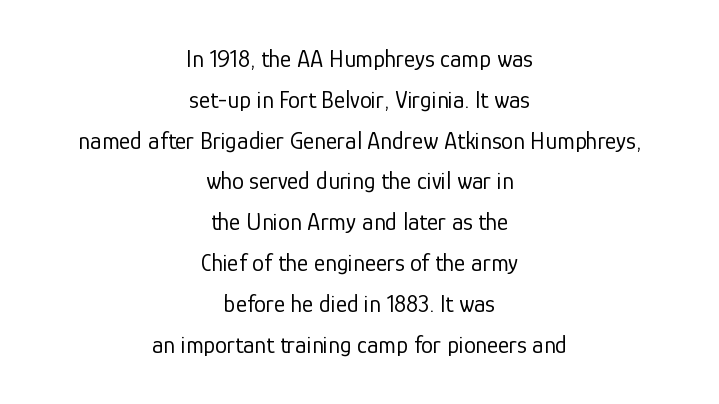
The image shows 24 px text type, upright; set centered, normal line spacing (1.7x), normal letter spacing, not underlined.
